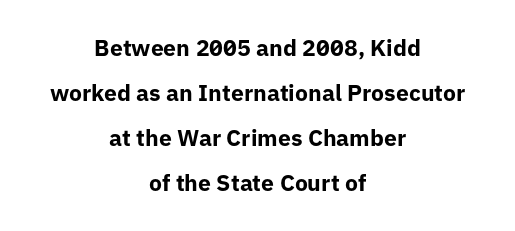
Notice how thick the strokes are: this is what a full bold looks like. Leftover space on each line is divided equally before and after the words. Letters rest on an invisible, unmarked baseline. Notice the wide empty band between every row — that's loose leading. It's the straight-up-and-down kind of type. Words appear dense and cohesive because spacing is normal.
